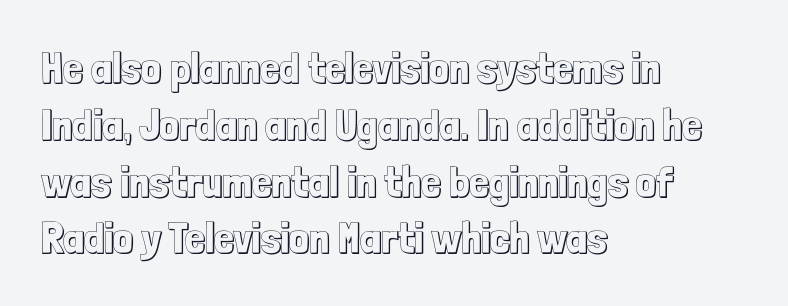
{"italic": "no", "width": "condensed", "x_height": "medium", "monospaced": "no", "underline": "no", "align": "left", "line_spacing": "normal", "line_spacing_ratio": 1.29, "letter_spacing": "normal", "letter_spacing_em": 0.0, "glyph_px": 44}
